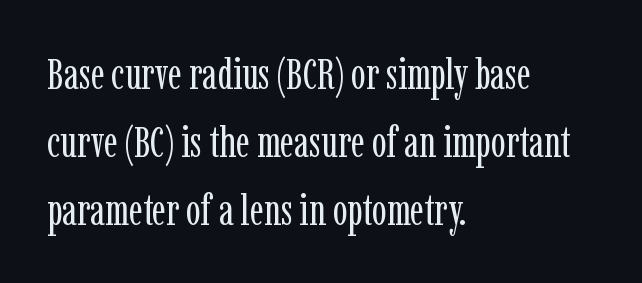
The image shows 44 px regular-weight, condensed serif type, upright; set left-aligned, normal line spacing (1.54x), normal letter spacing, not underlined; low stroke contrast and a medium x-height.
